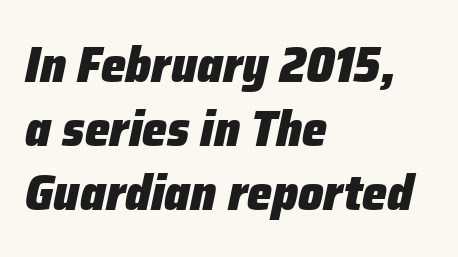
Notice how thick the strokes are: this is what a full bold looks like. The horizontal fit of the characters is conventional and even. If you drew a ruler down the left edge, every line would touch it. Beneath every word, the page is bare. The line-height multiplier appears to be the usual default.
